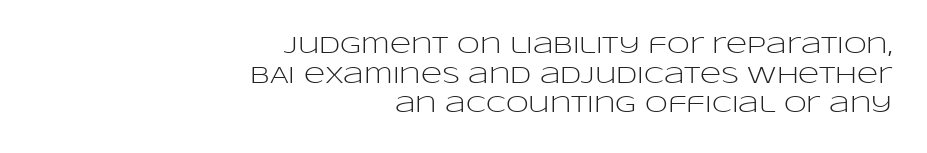
This is the regular roman posture of the typeface. The specimen omits any rule beneath the text block's lines. The tracking reads as untouched default to a designer's eye. Ink coverage per letter is moderate at most. The designer left line spacing at the default. Where is the straight margin? On the right.
